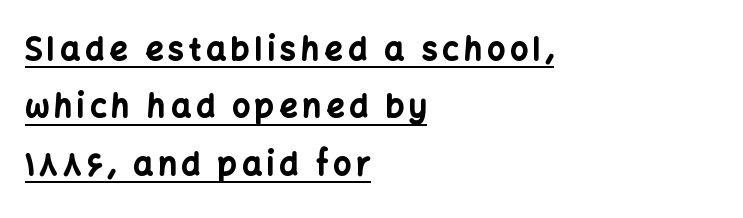
{"serif": "no", "italic": "no", "bold": "yes", "weight": "bold", "width": "normal", "stroke_contrast": "low", "x_height": "medium", "monospaced": "no", "underline": "yes", "align": "left", "line_spacing_ratio": 1.85, "glyph_px": 31}
